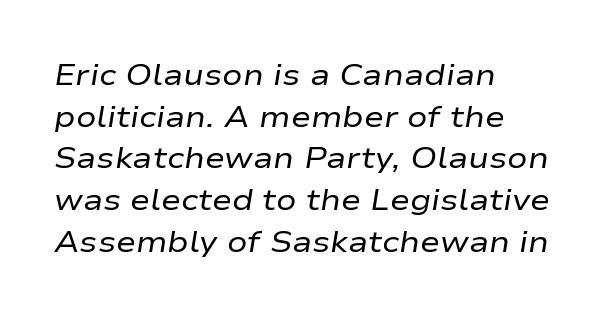
The image shows 30 px regular-weight, wide type, italic (leaning right); set left-aligned, normal line spacing (1.39x), normal letter spacing, not underlined; low stroke contrast and a medium x-height.
